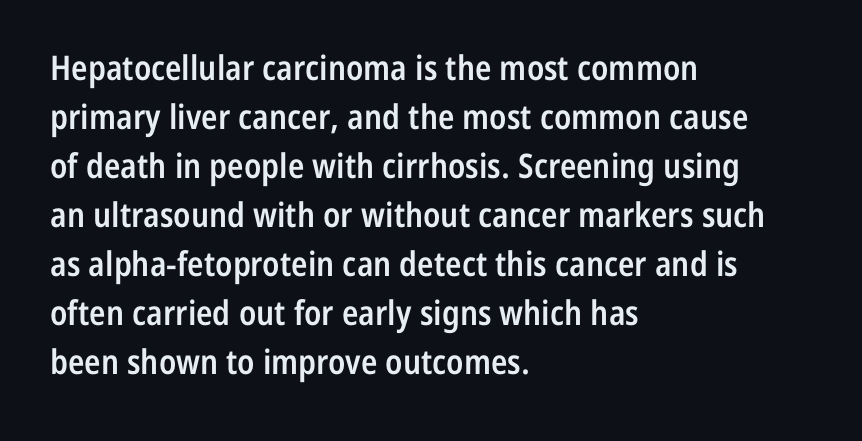
{"serif": "no", "italic": "no", "bold": "semi", "weight": "semibold", "width": "condensed", "stroke_contrast": "low", "x_height": "medium", "monospaced": "no", "underline": "no", "align": "left", "line_spacing": "normal", "line_spacing_ratio": 1.44, "letter_spacing": "normal", "letter_spacing_em": 0.0, "glyph_px": 34}
